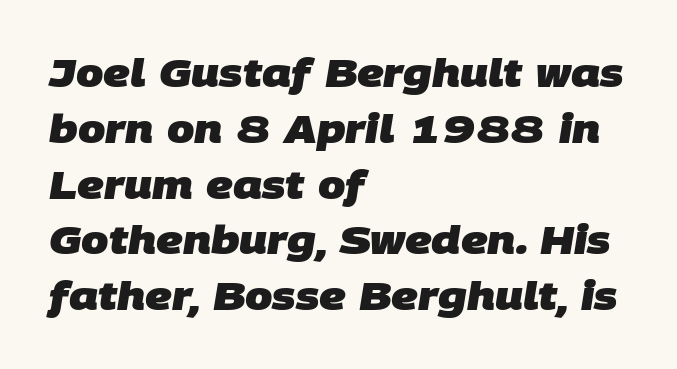
The foot of each line stays bare and open. Horizontal bands of white between lines are of average thickness. The rendering uses a bold face; every stroke is thick and dark. Do the characters align in a grid? No, the font is proportional. The horizontal fit of the characters is conventional and even.
